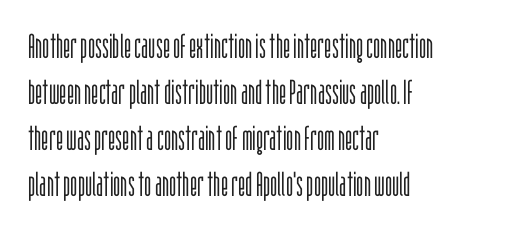
{"serif": "no", "italic": "no", "bold": "no", "weight": "light", "width": "condensed", "stroke_contrast": "low", "x_height": "large", "monospaced": "no", "underline": "no", "align": "left", "line_spacing": "normal", "line_spacing_ratio": 1.35, "letter_spacing": "normal", "letter_spacing_em": 0.0, "glyph_px": 34}
